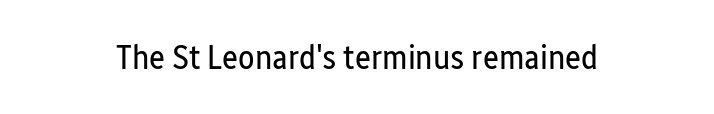
The image shows 34 px regular-weight, condensed sans-serif type, upright; set normal letter spacing, not underlined; low stroke contrast and a medium x-height.
